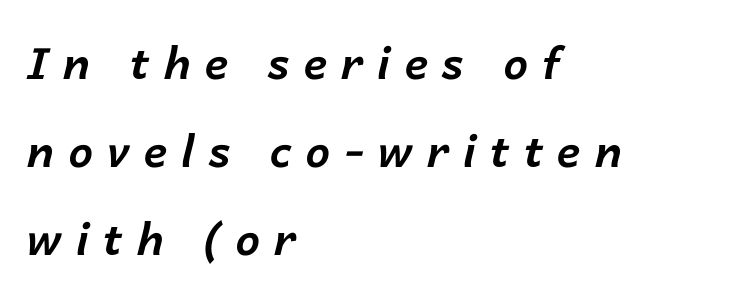
Q: Is the text bold? A: Yes.
Q: Is the text italic (slanted)? A: Yes, it leans right by about 14 degrees.
Q: Is the text underlined? A: No.
Q: How is the paragraph aligned? A: Left-aligned.
Q: Is the spacing between letters normal or unusually wide? A: Unusually wide.
Q: Is the spacing between lines tight, normal or loose? A: Loose.
Q: Width (condensed, normal, or wide)? A: Normal.
Q: Stroke contrast? A: Low.
Q: x-height? A: Medium.
Q: Monospaced? A: No.
